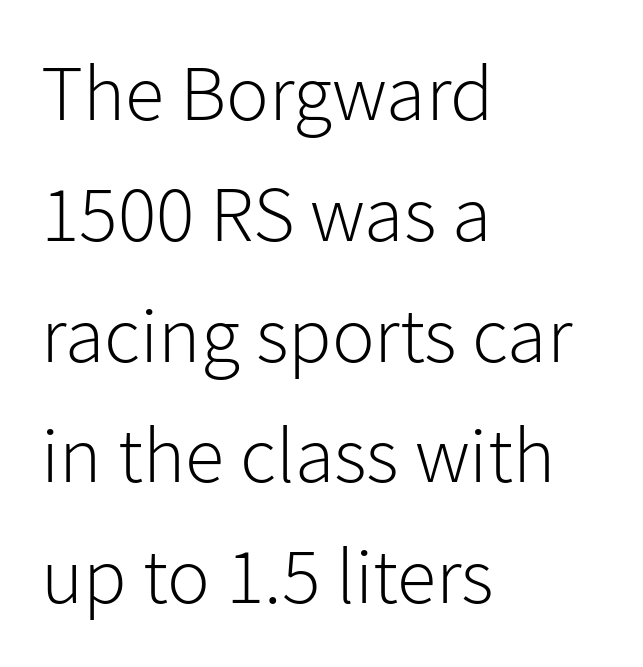
The image shows 80 px light sans-serif type, upright; set left-aligned, normal line spacing (1.51x), normal letter spacing, not underlined; low stroke contrast and a medium x-height.
